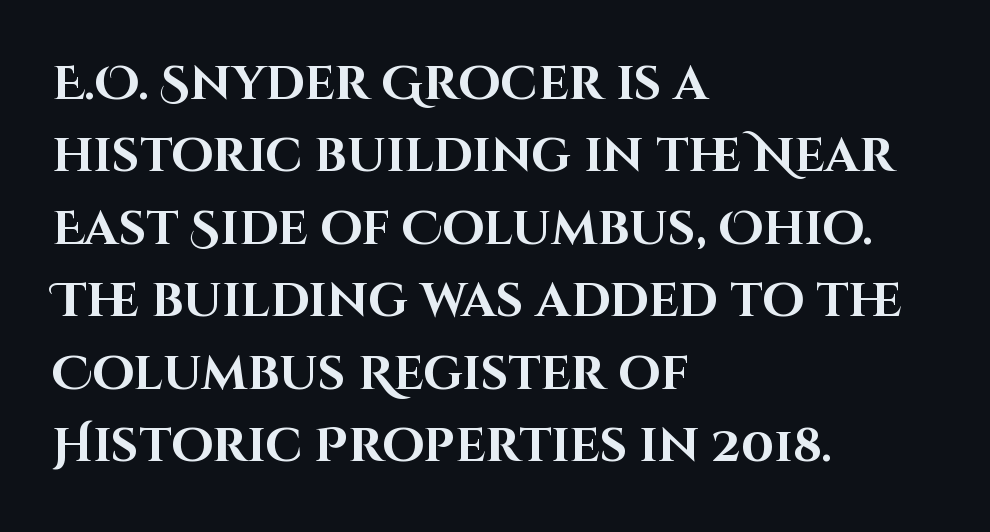
{"serif": "no", "italic": "no", "bold": "yes", "weight": "bold", "width": "normal", "stroke_contrast": "high", "x_height": "large", "monospaced": "no", "underline": "no", "align": "left", "line_spacing": "normal", "line_spacing_ratio": 1.51, "letter_spacing": "normal", "letter_spacing_em": 0.0, "glyph_px": 48}
